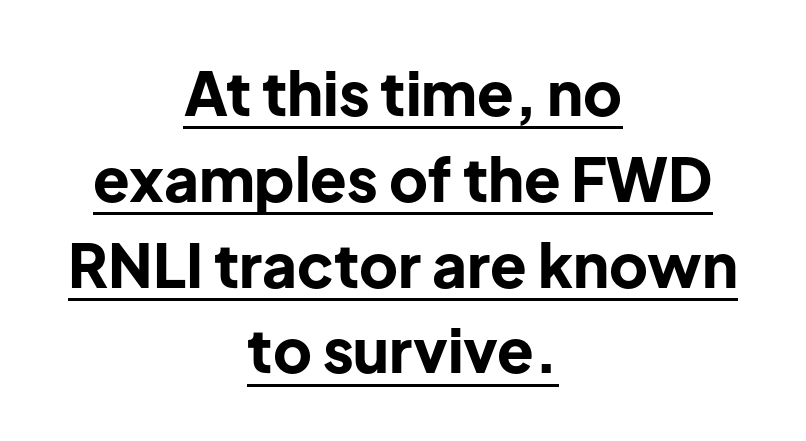
Q: Is the text bold? A: Yes.
Q: Is the text italic (slanted)? A: No, it is upright.
Q: Is the typeface a serif or a sans-serif typeface? A: Sans-serif.
Q: Is the text underlined? A: Yes.
Q: How is the paragraph aligned? A: Centered.
Q: Is the spacing between letters normal or unusually wide? A: Normal.
Q: Is the spacing between lines tight, normal or loose? A: Normal.
Q: Width (condensed, normal, or wide)? A: Normal.
Q: Stroke contrast? A: Low.
Q: x-height? A: Medium.
Q: Monospaced? A: No.
